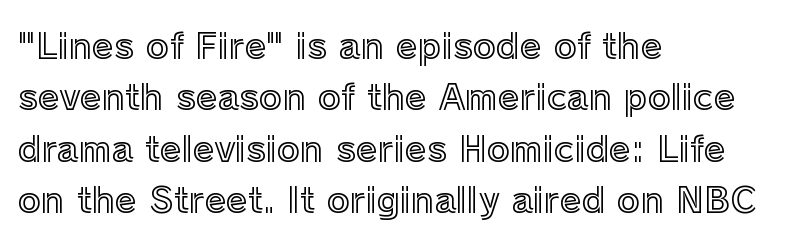
Q: Is the text italic (slanted)? A: No, it is upright.
Q: Is the text underlined? A: No.
Q: How is the paragraph aligned? A: Left-aligned.
Q: Is the spacing between letters normal or unusually wide? A: Normal.
Q: Is the spacing between lines tight, normal or loose? A: Normal.
Q: Width (condensed, normal, or wide)? A: Normal.
Q: x-height? A: Medium.
Q: Monospaced? A: No.
